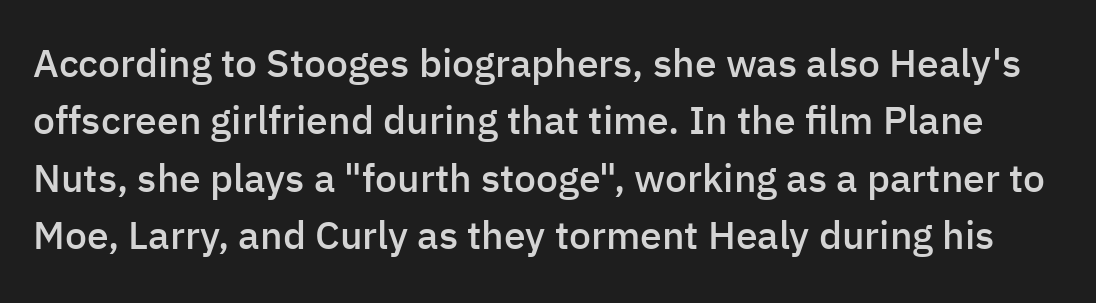
The image shows 39 px semibold sans-serif type, upright; set normal line spacing (1.47x), normal letter spacing, not underlined; low stroke contrast and a medium x-height.
